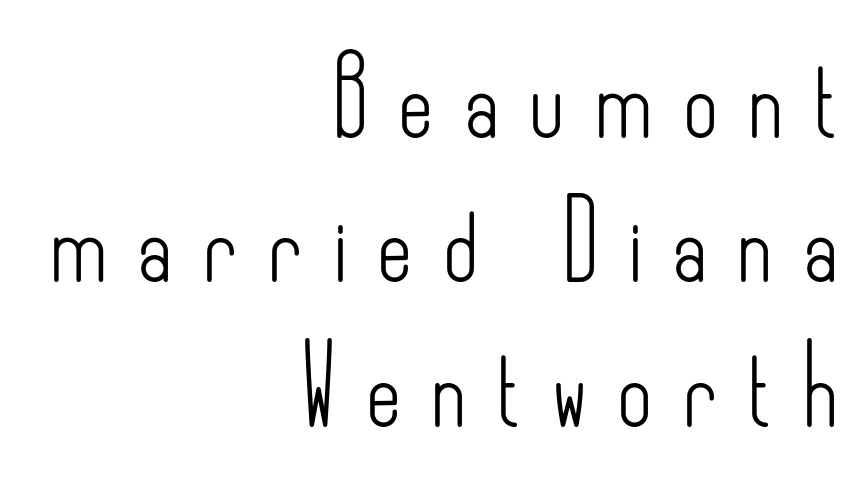
{"serif": "no", "italic": "no", "bold": "no", "weight": "light", "width": "condensed", "stroke_contrast": "low", "x_height": "small", "monospaced": "no", "underline": "no", "align": "right", "line_spacing": "loose", "line_spacing_ratio": 1.9, "letter_spacing": "wide", "letter_spacing_em": 0.4, "glyph_px": 76}
